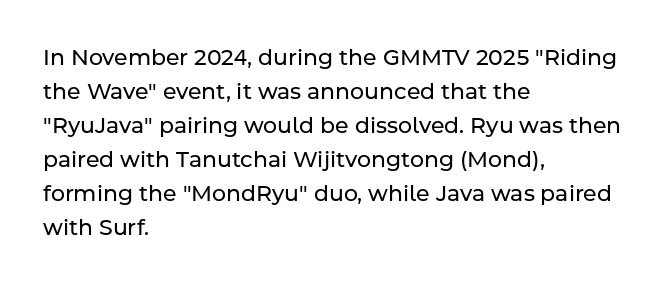
The image shows 22 px text type, upright; set left-aligned, normal line spacing (1.55x), normal letter spacing, not underlined.
